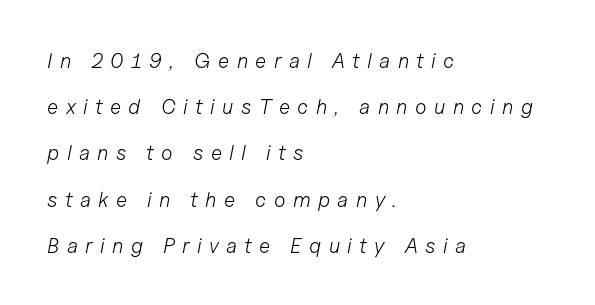
{"italic": "yes", "lean": "right", "slant_degrees": 11, "bold": "no", "underline": "no", "align": "left", "line_spacing": "loose", "line_spacing_ratio": 2.2, "letter_spacing": "wide", "letter_spacing_em": 0.35, "glyph_px": 21}
